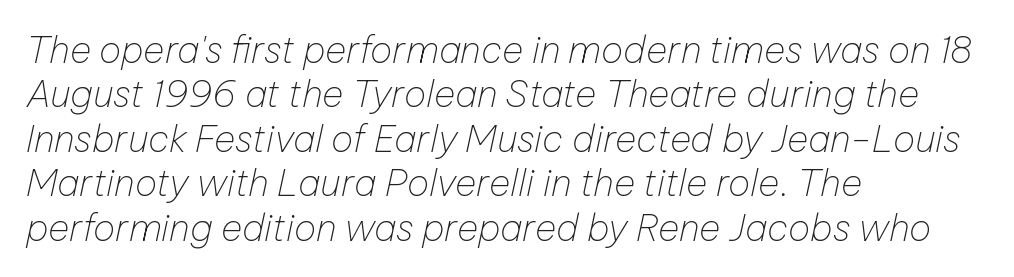
In terms of letterspacing, this is plain default setting. Reading down the block, your eye returns to a fixed left position each line. Looking at the ascenders, they clearly lean. No letter is thick-stroked: the sample isn't bold. This sample has the flowing, uneven cadence of proportional lettering.
